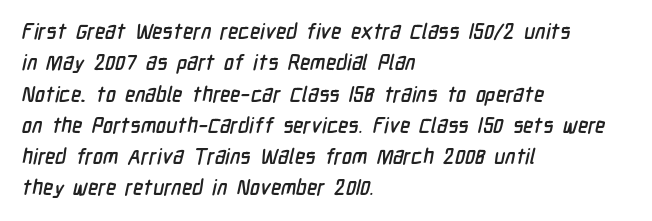
The image shows 21 px text type; set left-aligned, normal line spacing (1.49x), normal letter spacing, not underlined.
